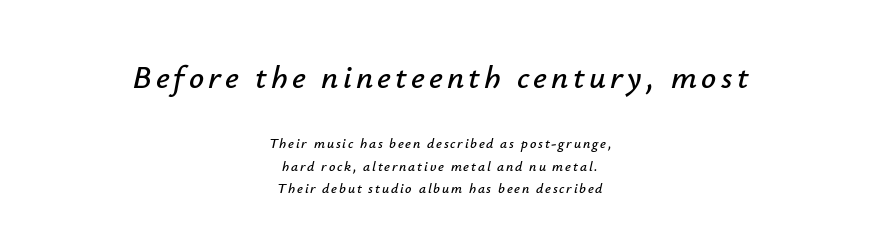
The lettering tilts uniformly, giving the passage an italic look. Notice how the passage keeps no hard edge, just a central spine. Leading: standard. Glance below the letters and you will spot only blank space. Varying glyph widths throughout — classic text-font behaviour. Typesetter's note — upper block bumped up in size, lower block left smaller.
